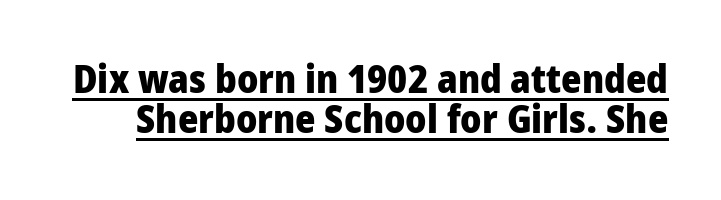
The image shows 39 px heavy, condensed sans-serif type, upright; set tight line spacing (1.02x), normal letter spacing, underlined; low stroke contrast and a large x-height.
